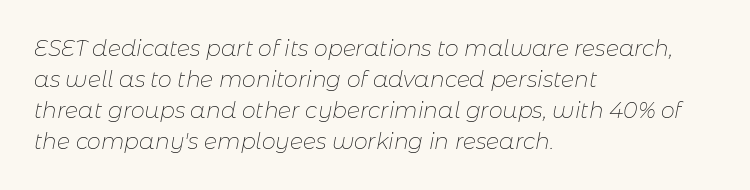
The image shows 22 px text type, italic (leaning right); set left-aligned, normal line spacing (1.41x), normal letter spacing, not underlined.
